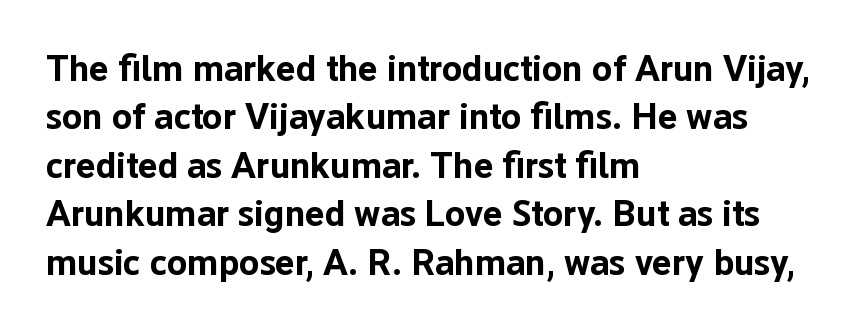
{"serif": "no", "italic": "no", "bold": "yes", "weight": "bold", "width": "normal", "stroke_contrast": "low", "x_height": "medium", "monospaced": "no", "underline": "no", "align": "left", "line_spacing": "normal", "line_spacing_ratio": 1.31, "letter_spacing": "normal", "letter_spacing_em": 0.0, "glyph_px": 37}
